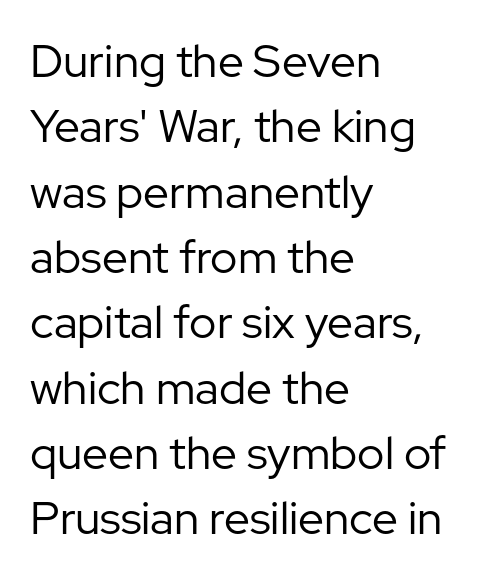
Q: Is the text bold? A: No.
Q: Is the text italic (slanted)? A: No, it is upright.
Q: Is the typeface a serif or a sans-serif typeface? A: Sans-serif.
Q: Is the text underlined? A: No.
Q: How is the paragraph aligned? A: Left-aligned.
Q: Is the spacing between letters normal or unusually wide? A: Normal.
Q: Is the spacing between lines tight, normal or loose? A: Normal.
Q: Width (condensed, normal, or wide)? A: Normal.
Q: Stroke contrast? A: Low.
Q: x-height? A: Medium.
Q: Monospaced? A: No.
